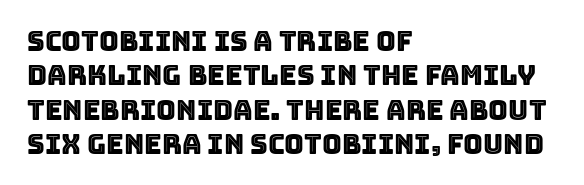
Do the letters lean? They stand straight. Lines of text with bare space underneath. The passage shown stacks its lines at a standard gap. Casual observation: everything's shoved over to the left.
